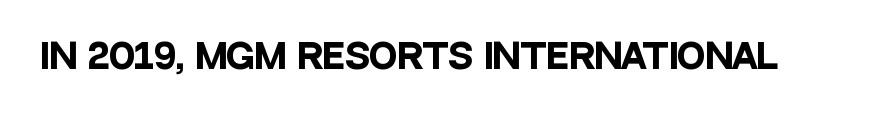
The image shows 34 px heavy, condensed sans-serif type, upright; set normal letter spacing, not underlined; low stroke contrast and a large x-height.
